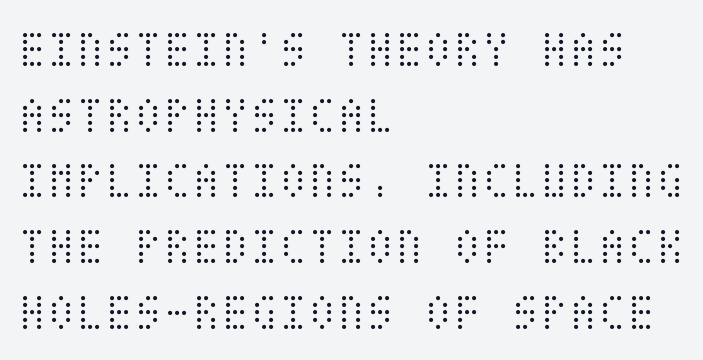
The image shows 53 px light, condensed type, upright; set left-aligned, line spacing 1.24x, normal letter spacing, not underlined; medium stroke contrast and a large x-height.
